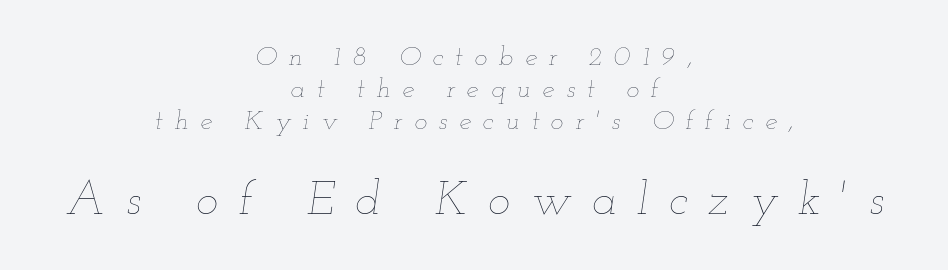
The image shows 47 px thin, wide type, italic (leaning right); set centered, line spacing 1.19x, unusually wide letter spacing (+0.44 em), not underlined; the second (bottom) block is 1.74x larger; low stroke contrast and a small x-height.
